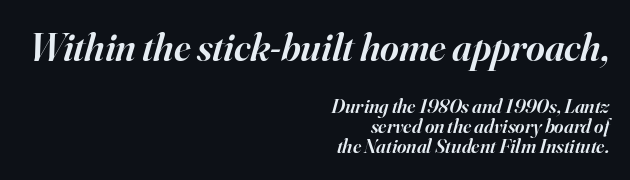
Q: Is the text bold? A: Semi-bold.
Q: Is the text italic (slanted)? A: Yes, it leans right by about 16 degrees.
Q: Is the typeface a serif or a sans-serif typeface? A: Serif.
Q: Is the text underlined? A: No.
Q: How is the paragraph aligned? A: Right-aligned.
Q: Is the spacing between letters normal or unusually wide? A: Normal.
Q: Is the spacing between lines tight, normal or loose? A: Tight.
Q: Which block of text is set in a larger size, the first (top) or the second (bottom)? A: The first (top) one.
Q: Width (condensed, normal, or wide)? A: Normal.
Q: Stroke contrast? A: High.
Q: x-height? A: Small.
Q: Monospaced? A: No.
